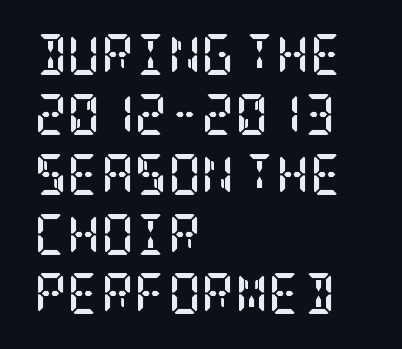
{"serif": "yes", "italic": "no", "bold": "yes", "weight": "semibold", "width": "condensed", "stroke_contrast": "low", "x_height": "large", "underline": "no", "align": "left", "line_spacing": "normal", "line_spacing_ratio": 1.46, "letter_spacing": "normal", "letter_spacing_em": 0.0, "glyph_px": 41}
